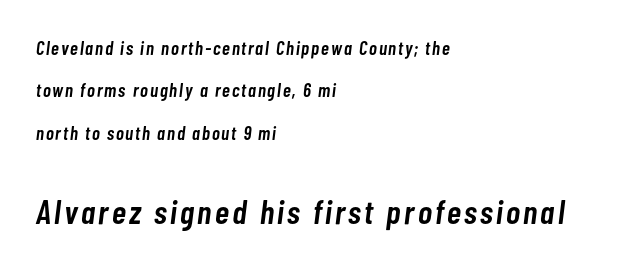
Looks like regular typesetting: each glyph gets only the width it needs. This sample trades compactness for vertical openness between lines. The passage shown is not underscored anywhere. An italicized treatment has been applied to the whole sample. In this sample the second text group is rendered at the bigger scale. Each glyph is drawn with semibold strokes, heavier than normal yet not fully bold.
